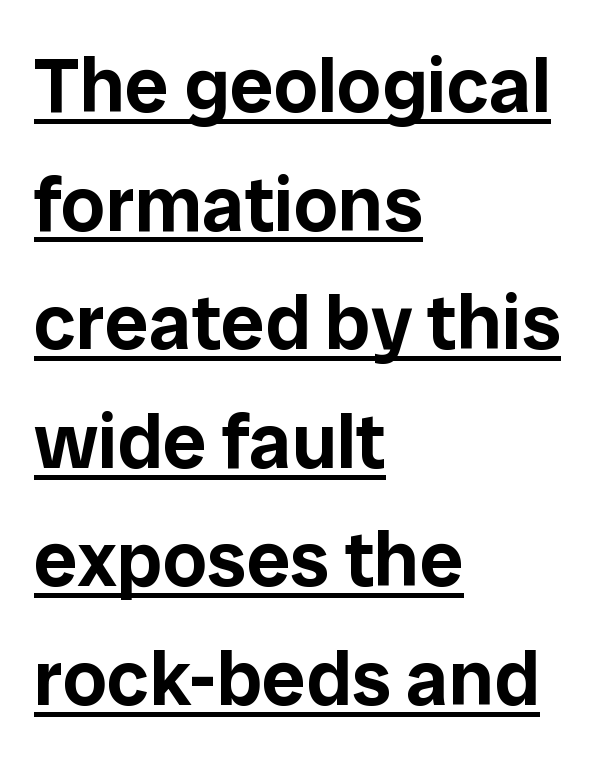
{"serif": "no", "italic": "no", "width": "normal", "stroke_contrast": "low", "x_height": "medium", "monospaced": "no", "underline": "yes", "align": "left", "line_spacing": "normal", "line_spacing_ratio": 1.52, "letter_spacing": "normal", "letter_spacing_em": 0.0, "glyph_px": 78}
